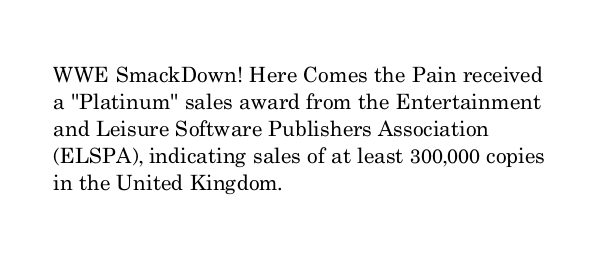
These lines keep a tight, regular rhythm from letter to letter. The rows are spaced the way most documents space them. Nothing heavy about these letters — not bold at all. A roman cut, with each character standing at attention. Check under the words: just untouched page. All the whitespace from short lines collects on the right.
